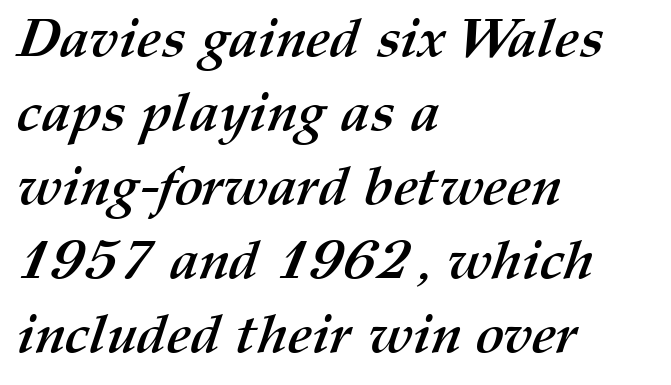
Q: Is the text bold? A: Yes.
Q: Is the text underlined? A: No.
Q: How is the paragraph aligned? A: Left-aligned.
Q: Is the spacing between letters normal or unusually wide? A: Normal.
Q: Is the spacing between lines tight, normal or loose? A: Normal.
Q: Width (condensed, normal, or wide)? A: Normal.
Q: Stroke contrast? A: Medium.
Q: x-height? A: Medium.
Q: Monospaced? A: No.
